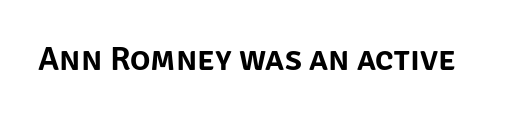
Q: Is the text italic (slanted)? A: No, it is upright.
Q: Is the typeface a serif or a sans-serif typeface? A: Sans-serif.
Q: Is the text underlined? A: No.
Q: Is the spacing between letters normal or unusually wide? A: Normal.
Q: Width (condensed, normal, or wide)? A: Normal.
Q: Stroke contrast? A: Low.
Q: x-height? A: Large.
Q: Monospaced? A: No.
